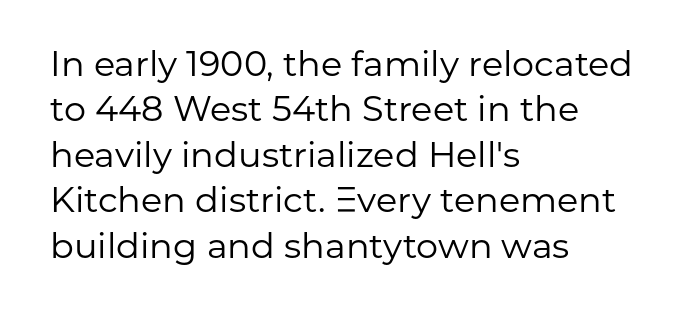
Vertical strokes here are truly vertical. A typesetter would label this face a sans. Character widths vary here, with narrow letters taking less room than wide ones. You could call the tracking neutral — neither tight nor loose. Weight: not bold — regular or lighter. Only glyphs here, with clear space below each row.
